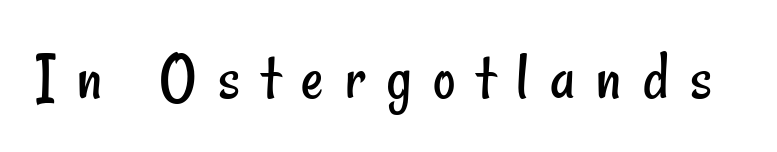
Q: Is the text bold? A: No.
Q: Is the typeface a serif or a sans-serif typeface? A: Sans-serif.
Q: Is the text underlined? A: No.
Q: Is the spacing between letters normal or unusually wide? A: Unusually wide.
Q: Width (condensed, normal, or wide)? A: Condensed.
Q: Stroke contrast? A: Low.
Q: x-height? A: Small.
Q: Monospaced? A: No.
